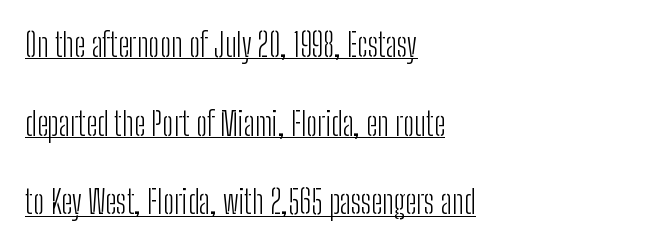
Q: Is the text bold? A: No.
Q: Is the text italic (slanted)? A: No, it is upright.
Q: Is the typeface a serif or a sans-serif typeface? A: Sans-serif.
Q: Is the text underlined? A: Yes.
Q: How is the paragraph aligned? A: Left-aligned.
Q: Is the spacing between letters normal or unusually wide? A: Normal.
Q: Is the spacing between lines tight, normal or loose? A: Loose.
Q: Width (condensed, normal, or wide)? A: Condensed.
Q: Stroke contrast? A: Low.
Q: x-height? A: Medium.
Q: Monospaced? A: No.
